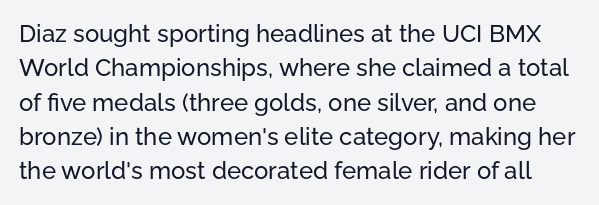
The image shows 24 px text type, upright; set normal line spacing (1.43x), normal letter spacing, not underlined.
